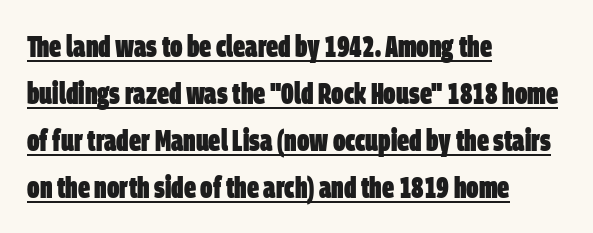
Q: Is the text bold? A: Yes.
Q: Is the typeface a serif or a sans-serif typeface? A: Sans-serif.
Q: Is the text underlined? A: Yes.
Q: How is the paragraph aligned? A: Left-aligned.
Q: Is the spacing between letters normal or unusually wide? A: Normal.
Q: Is the spacing between lines tight, normal or loose? A: Normal.
Q: Width (condensed, normal, or wide)? A: Condensed.
Q: Stroke contrast? A: Low.
Q: x-height? A: Large.
Q: Monospaced? A: No.
